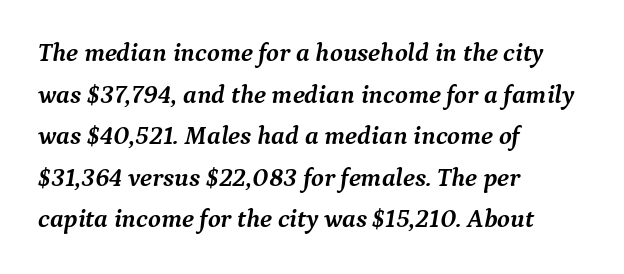
{"italic": "yes", "lean": "right", "slant_degrees": 9, "bold": "yes", "underline": "no", "align": "left", "line_spacing": "normal", "line_spacing_ratio": 1.6, "letter_spacing": "normal", "letter_spacing_em": 0.0, "glyph_px": 26}
